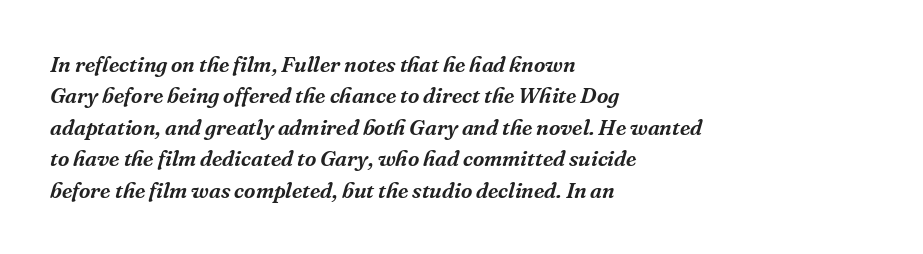
{"italic": "yes", "lean": "right", "slant_degrees": 16, "underline": "no", "align": "left", "line_spacing": "normal", "line_spacing_ratio": 1.43, "letter_spacing": "normal", "letter_spacing_em": 0.0, "glyph_px": 22}
